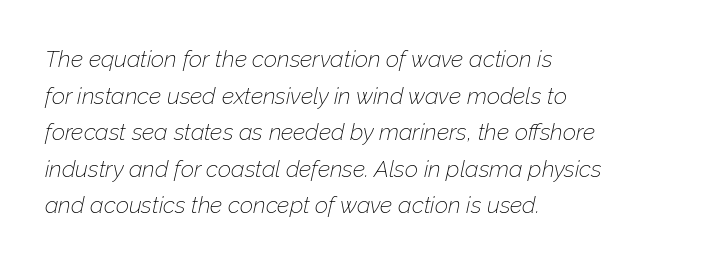
The ragged edge is on the right, which tells us the setting is flush left. You can tell it's italic because the verticals aren't actually vertical. Rule under the text: the space is simply empty. A typesetter would call this leading conventional body-copy spacing. Stems and bowls with no extra thickness — not bold. Does extra space separate the letters? No, they use regular spacing.
